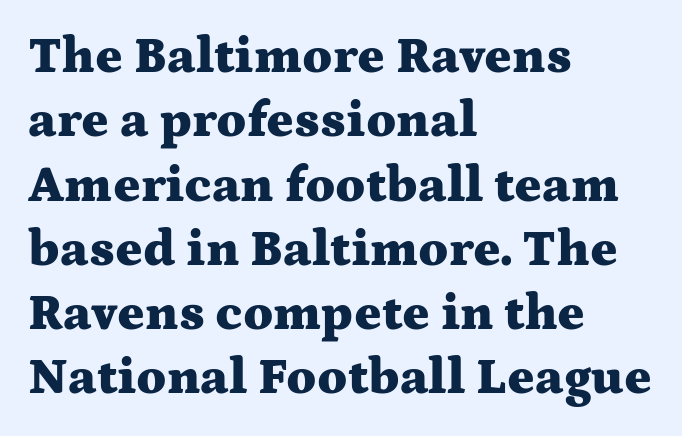
Q: Is the text bold? A: Yes.
Q: Is the text italic (slanted)? A: No, it is upright.
Q: Is the typeface a serif or a sans-serif typeface? A: Serif.
Q: Is the text underlined? A: No.
Q: How is the paragraph aligned? A: Left-aligned.
Q: Is the spacing between letters normal or unusually wide? A: Normal.
Q: Is the spacing between lines tight, normal or loose? A: Normal.
Q: Width (condensed, normal, or wide)? A: Wide.
Q: Stroke contrast? A: Medium.
Q: x-height? A: Medium.
Q: Monospaced? A: No.
